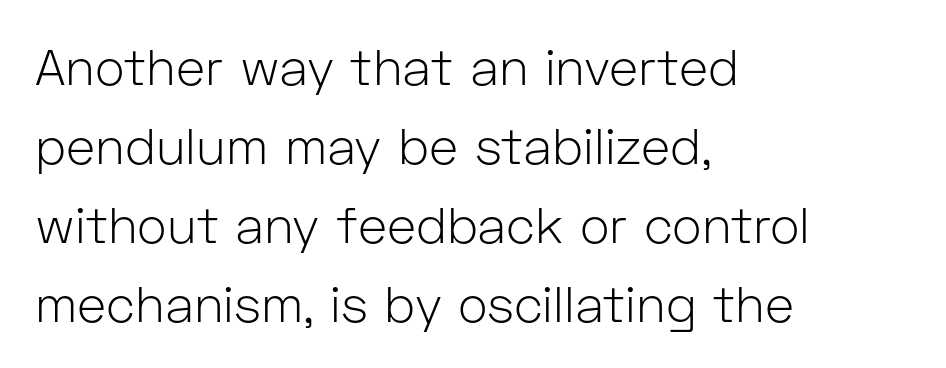
Q: Is the text bold? A: No.
Q: Is the text italic (slanted)? A: No, it is upright.
Q: Is the typeface a serif or a sans-serif typeface? A: Sans-serif.
Q: Is the text underlined? A: No.
Q: How is the paragraph aligned? A: Left-aligned.
Q: Is the spacing between letters normal or unusually wide? A: Normal.
Q: Is the spacing between lines tight, normal or loose? A: Normal.
Q: Width (condensed, normal, or wide)? A: Normal.
Q: Stroke contrast? A: Low.
Q: x-height? A: Medium.
Q: Monospaced? A: No.
